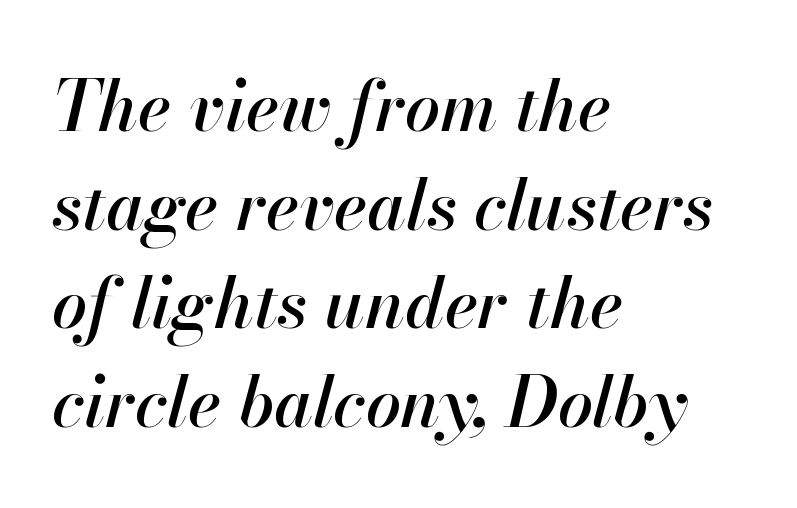
The text carries the slant typical of an italic or oblique font. Words appear dense and cohesive because spacing is normal. The line-height multiplier appears to be the usual default. The setting favours the left margin, as ordinary paragraphs usually do. Note the varied advance widths — an 'i' is clearly narrower than an 'm'. The foot of each line stays bare and open.
